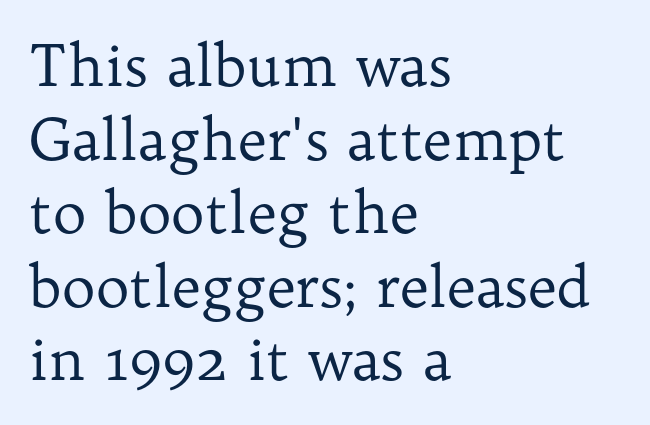
The image shows 57 px regular-weight serif type, upright; set left-aligned, normal line spacing (1.29x), normal letter spacing, not underlined; low stroke contrast and a medium x-height.
